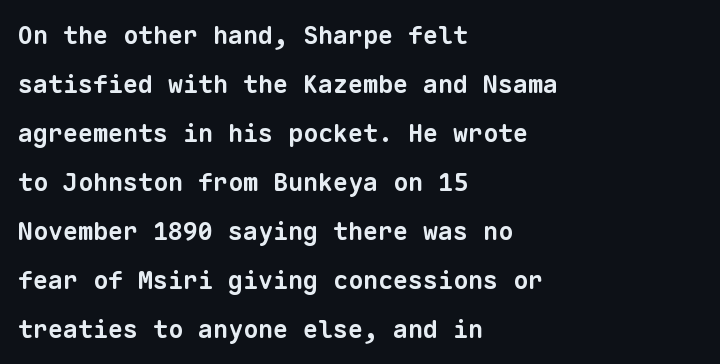
{"bold": "yes", "underline": "no", "align": "left", "line_spacing": "loose", "line_spacing_ratio": 1.96, "letter_spacing": "normal", "letter_spacing_em": 0.0, "glyph_px": 25}
